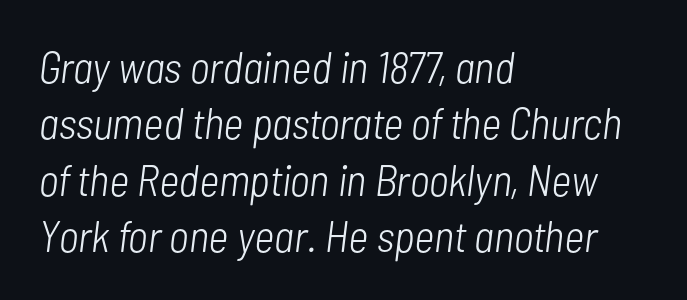
{"italic": "yes", "lean": "right", "slant_degrees": 7, "bold": "no", "weight": "light", "width": "condensed", "stroke_contrast": "low", "x_height": "medium", "monospaced": "no", "underline": "no", "align": "left", "line_spacing": "normal", "line_spacing_ratio": 1.28, "letter_spacing": "normal", "letter_spacing_em": 0.0, "glyph_px": 44}
